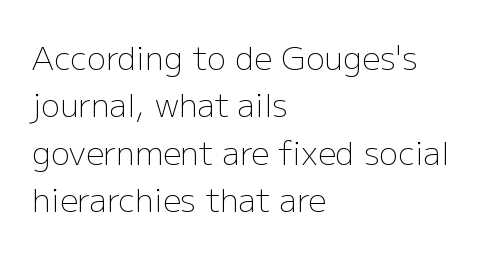
Look at the tracking — it's just the regular setting, nothing added. It's the straight-up-and-down kind of type. Alignment: flush left. Only glyphs here, with clear space below each row. Stems here are at most as thick as an everyday book face. The rows are spaced the way most documents space them.
